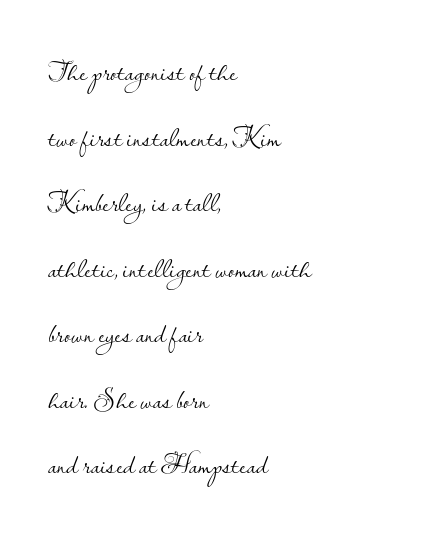
The image shows 29 px light sans-serif type; set left-aligned, loose line spacing (2.26x), normal letter spacing, not underlined; low stroke contrast and a small x-height.
